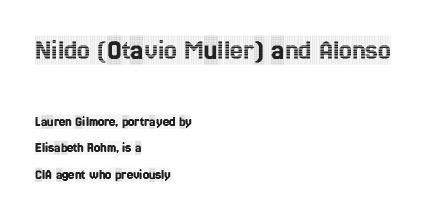
{"serif": "yes", "italic": "no", "width": "condensed", "x_height": "large", "monospaced": "no", "underline": "no", "align": "left", "line_spacing": "loose", "line_spacing_ratio": 1.91, "letter_spacing": "normal", "letter_spacing_em": 0.0, "larger_block": "first", "size_ratio": 2.07, "glyph_px": 29}
